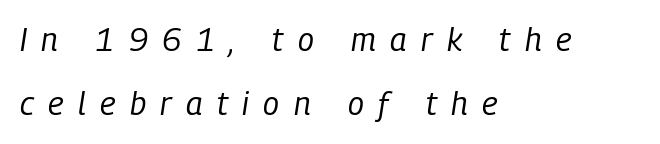
The image shows 32 px regular-weight, condensed type, italic (leaning right); set left-aligned, loose line spacing (2.01x), unusually wide letter spacing (+0.45 em), not underlined; low stroke contrast and a medium x-height.
